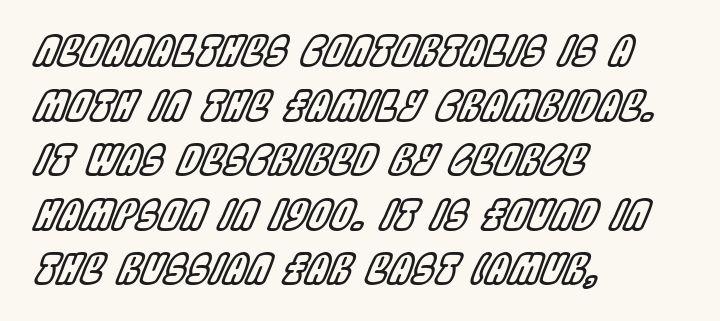
{"italic": "yes", "lean": "right", "slant_degrees": 22, "width": "condensed", "x_height": "large", "monospaced": "no", "underline": "no", "align": "left", "line_spacing": "normal", "line_spacing_ratio": 1.33, "letter_spacing": "normal", "letter_spacing_em": 0.0, "glyph_px": 41}
